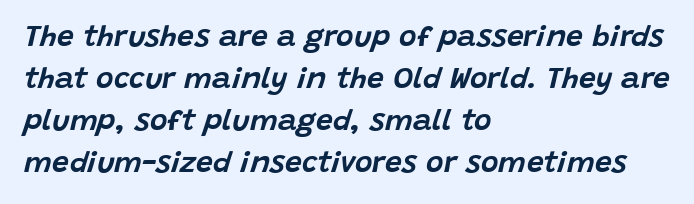
Q: Is the text italic (slanted)? A: Yes, it leans right by about 15 degrees.
Q: Is the text underlined? A: No.
Q: How is the paragraph aligned? A: Left-aligned.
Q: Is the spacing between letters normal or unusually wide? A: Normal.
Q: Is the spacing between lines tight, normal or loose? A: Normal.
Q: Width (condensed, normal, or wide)? A: Normal.
Q: Stroke contrast? A: Low.
Q: x-height? A: Large.
Q: Monospaced? A: No.
